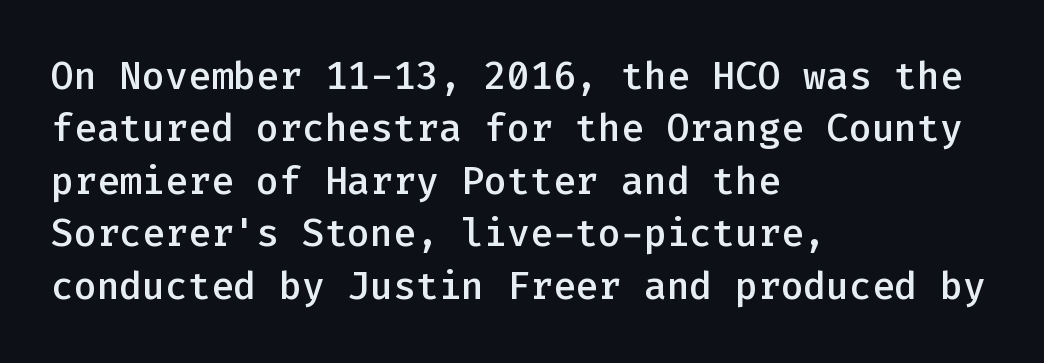
The image shows 38 px semibold sans-serif type, upright, monospaced; set left-aligned, normal line spacing (1.38x), normal letter spacing, not underlined; low stroke contrast and a medium x-height.
